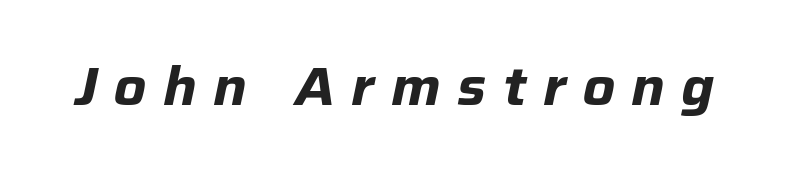
Italic? Definitely — the glyphs are oblique. The characters look thick and weighty, a clear bold. Just letters on the line, the space beneath them empty. Compared with typical body copy, the letter spacing here is much looser.
